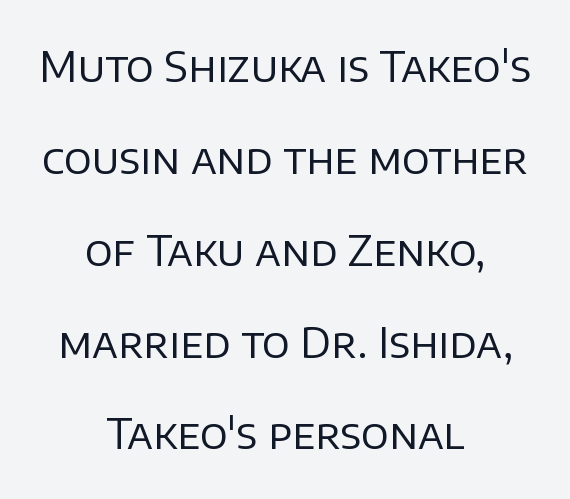
Quick note: underline off. Whoever set this chose breathing room over compactness in the vertical rhythm. The line texture is even and compact thanks to regular tracking. To sum up the face: it is a sans, with no serifs. Nope, not italic — everything's standing straight.
